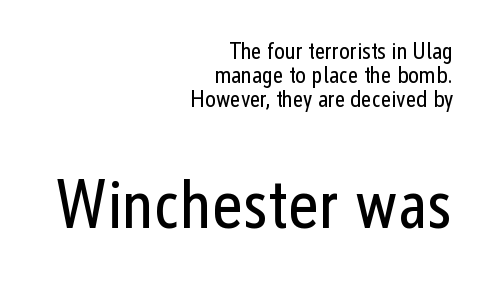
A light-to-regular cut is what we see here. Spacing verdict: proportional, widths tailored to each character. Baseline-to-baseline distance is barely more than the letter height. Size contrast runs from small at the top to large at the bottom. Grotesque or geometric, the face here clearly has no serifs.
